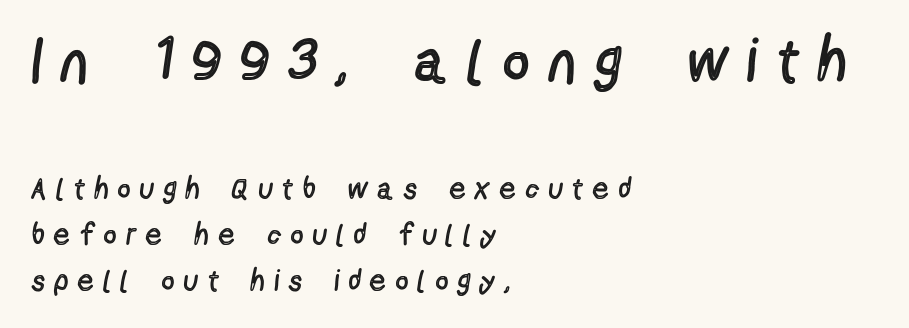
Top chunk: large. Bottom chunk: small. Layout note: lines flush left. Nothing heavy about these letters — not bold at all. The gaps between neighbouring characters are conspicuously large. Is there much room between lines? A standard amount, neither cramped nor airy.
